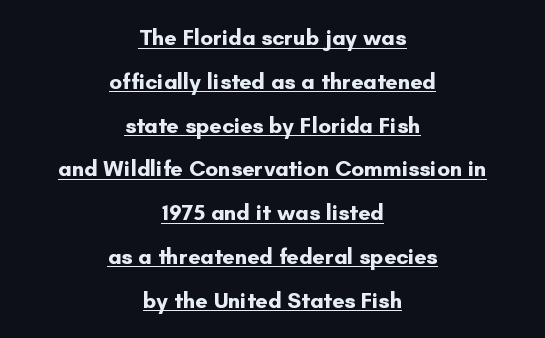
The image shows 22 px bold type, upright; set centered, loose line spacing (1.99x), normal letter spacing, underlined.
